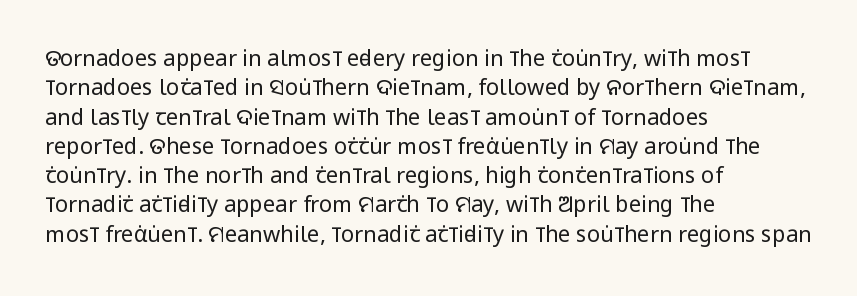
{"italic": "no", "bold": "no", "underline": "no", "align": "left", "line_spacing": "normal", "line_spacing_ratio": 1.33, "letter_spacing": "normal", "letter_spacing_em": 0.0, "glyph_px": 22}
